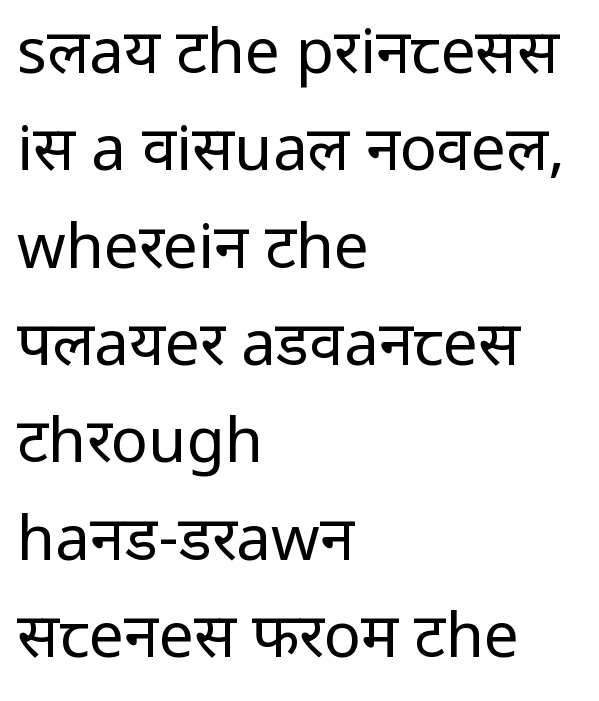
The image shows 62 px regular-weight sans-serif type, upright; set left-aligned, normal line spacing (1.57x), normal letter spacing, not underlined; low stroke contrast and a medium x-height.
